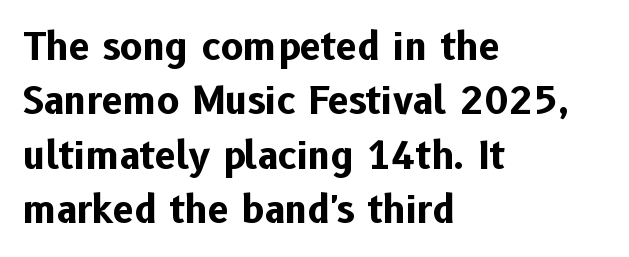
{"serif": "no", "italic": "no", "bold": "yes", "weight": "bold", "width": "normal", "stroke_contrast": "low", "x_height": "medium", "monospaced": "no", "underline": "no", "align": "left", "line_spacing": "normal", "line_spacing_ratio": 1.43, "letter_spacing": "normal", "letter_spacing_em": 0.0, "glyph_px": 38}
